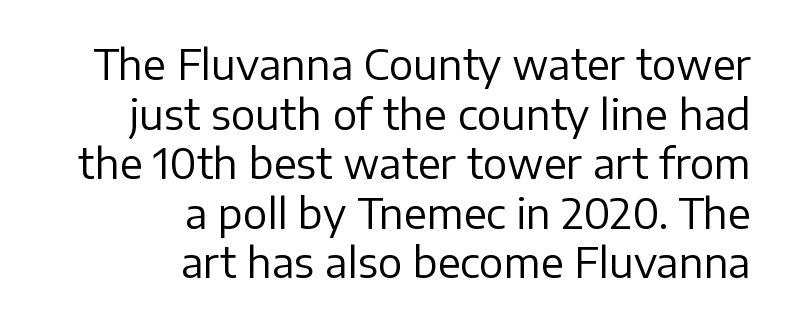
No letter is thick-stroked: the sample isn't bold. Decoration check: the copy has no underline. This is sans-serif lettering, the kind often seen on screens and signage. The rendering keeps characters at their native spacing. This sample has the flowing, uneven cadence of proportional lettering. Posture: straight, roman, zero tilt.
